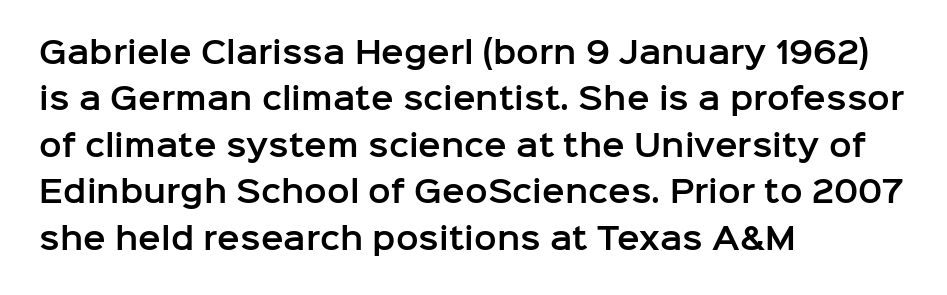
Q: Is the text italic (slanted)? A: No, it is upright.
Q: Is the typeface a serif or a sans-serif typeface? A: Sans-serif.
Q: Is the text underlined? A: No.
Q: How is the paragraph aligned? A: Left-aligned.
Q: Is the spacing between letters normal or unusually wide? A: Normal.
Q: Is the spacing between lines tight, normal or loose? A: Normal.
Q: Width (condensed, normal, or wide)? A: Normal.
Q: Stroke contrast? A: Low.
Q: x-height? A: Medium.
Q: Monospaced? A: No.
